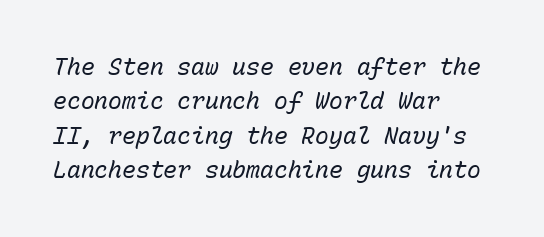
{"italic": "yes", "lean": "right", "slant_degrees": 15, "bold": "no", "underline": "no", "align": "left", "line_spacing": "normal", "line_spacing_ratio": 1.49, "letter_spacing": "normal", "letter_spacing_em": 0.0, "glyph_px": 23}
